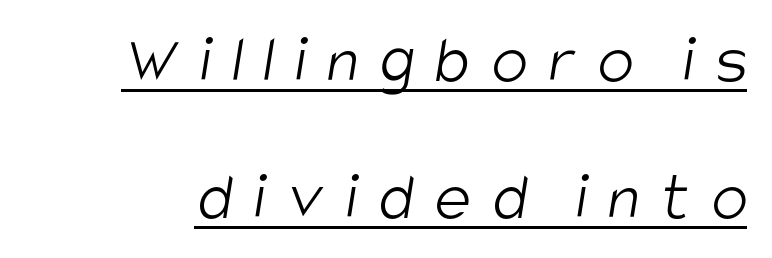
The image shows 68 px light, condensed sans-serif type; set loose line spacing (2.01x), unusually wide letter spacing (+0.31 em), underlined; low stroke contrast and a large x-height.
